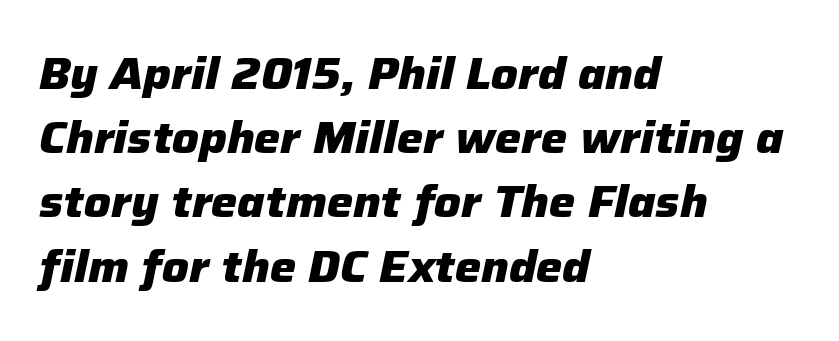
If you drew a ruler down the left edge, every line would touch it. A dark, heavy texture on the line: the type is bold. The passage shown is typed in a proportional face where columns would drift. Decoration check: the copy has no underline. There is no visible air inserted between adjacent glyphs.
